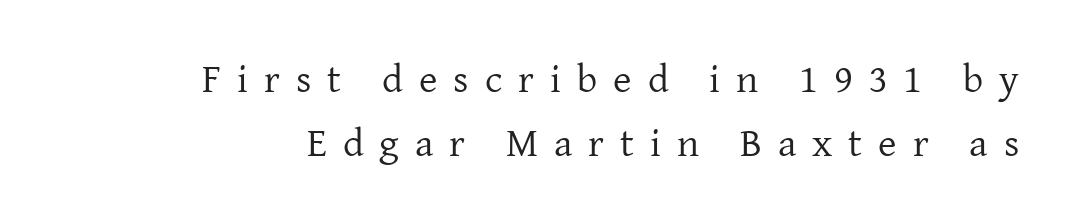
Q: Is the text bold? A: No.
Q: Is the text italic (slanted)? A: No, it is upright.
Q: Is the typeface a serif or a sans-serif typeface? A: Serif.
Q: Is the text underlined? A: No.
Q: How is the paragraph aligned? A: Right-aligned.
Q: Is the spacing between letters normal or unusually wide? A: Unusually wide.
Q: Is the spacing between lines tight, normal or loose? A: Normal.
Q: Width (condensed, normal, or wide)? A: Normal.
Q: Stroke contrast? A: Low.
Q: x-height? A: Medium.
Q: Monospaced? A: No.
